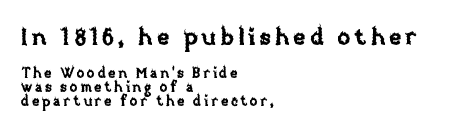
The image shows 23 px text type, upright; set left-aligned, tight line spacing (1.02x), not underlined; the first (top) block is 1.64x larger.
